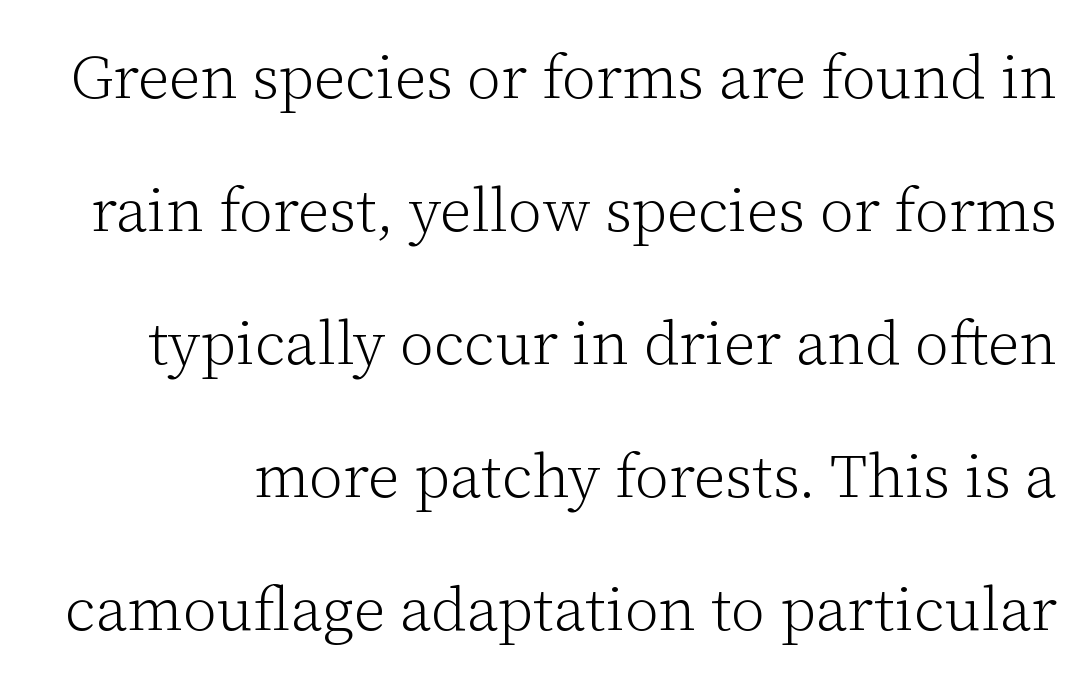
{"serif": "yes", "italic": "no", "bold": "no", "weight": "light", "width": "normal", "stroke_contrast": "low", "x_height": "medium", "monospaced": "no", "underline": "no", "line_spacing": "loose", "line_spacing_ratio": 2.18, "letter_spacing": "normal", "letter_spacing_em": 0.0, "glyph_px": 61}
